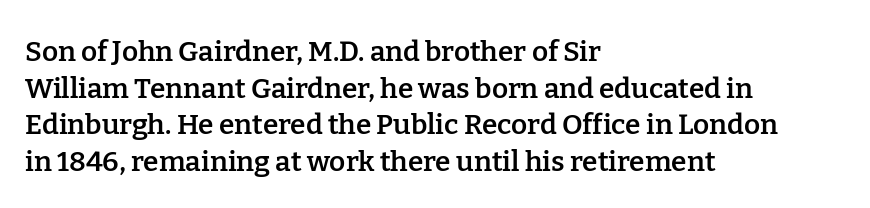
The image shows 28 px semibold serif type, upright; set left-aligned, normal line spacing (1.31x), normal letter spacing, not underlined; low stroke contrast and a medium x-height.
